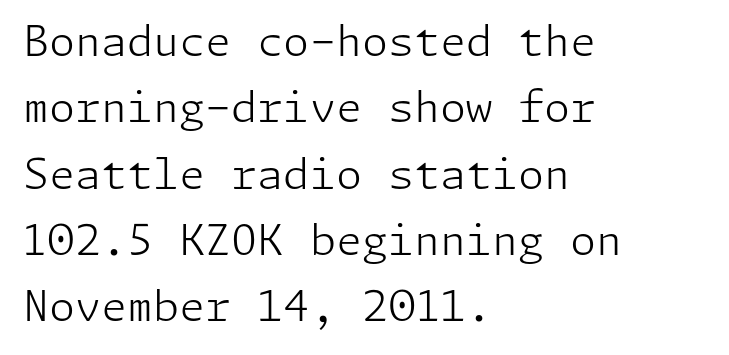
The image shows 42 px light sans-serif type, upright; set left-aligned, normal line spacing (1.58x), normal letter spacing, not underlined; low stroke contrast and a medium x-height.
